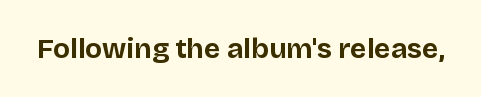
{"serif": "no", "italic": "no", "bold": "yes", "weight": "bold", "width": "normal", "stroke_contrast": "low", "x_height": "large", "monospaced": "no", "underline": "no", "letter_spacing": "normal", "letter_spacing_em": 0.0, "glyph_px": 28}
